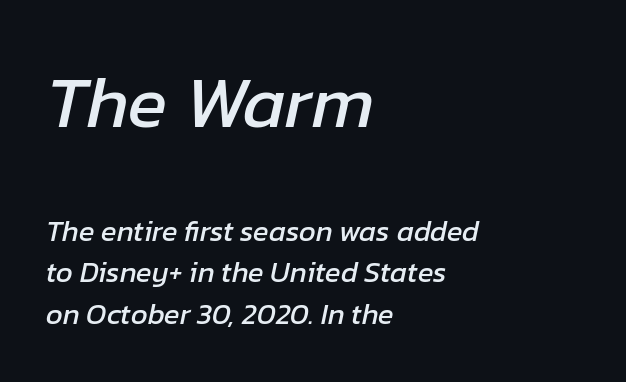
The image shows 73 px text type, italic (leaning right); set left-aligned, normal line spacing (1.43x), normal letter spacing, not underlined; the first (top) block is 2.52x larger; low stroke contrast and a medium x-height.
